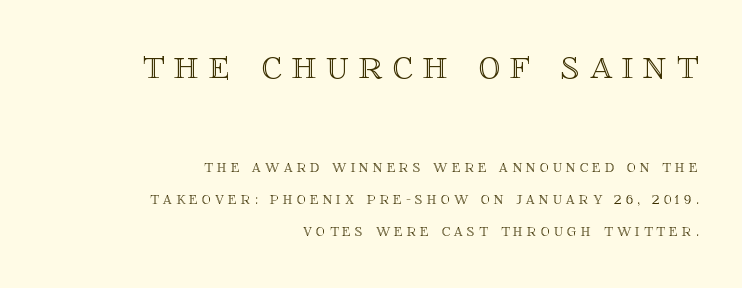
The image shows 44 px text type, upright; set right-aligned, line spacing 1.79x, unusually wide letter spacing (+0.22 em), not underlined; the first (top) block is 2.44x larger; a large x-height.
